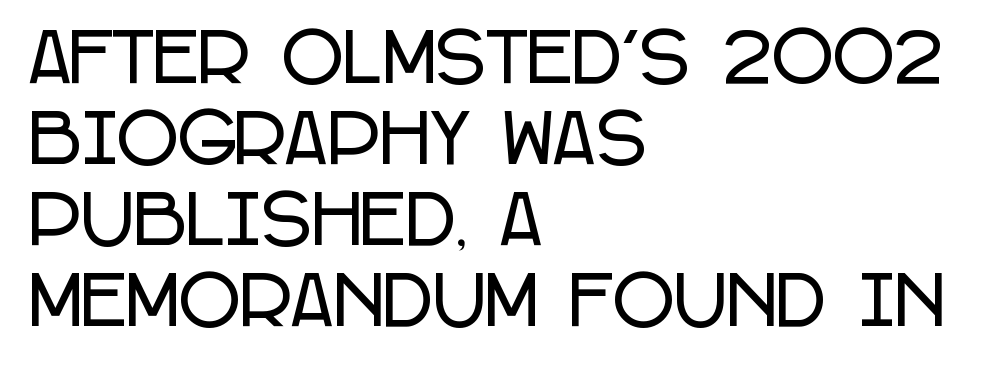
{"serif": "no", "italic": "no", "width": "condensed", "stroke_contrast": "low", "x_height": "large", "monospaced": "no", "underline": "no", "align": "left", "line_spacing_ratio": 1.21, "letter_spacing": "normal", "letter_spacing_em": 0.0, "glyph_px": 67}
